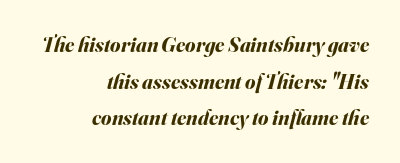
The image shows 21 px bold type, italic (leaning right); set right-aligned, line spacing 1.74x, normal letter spacing, not underlined.
